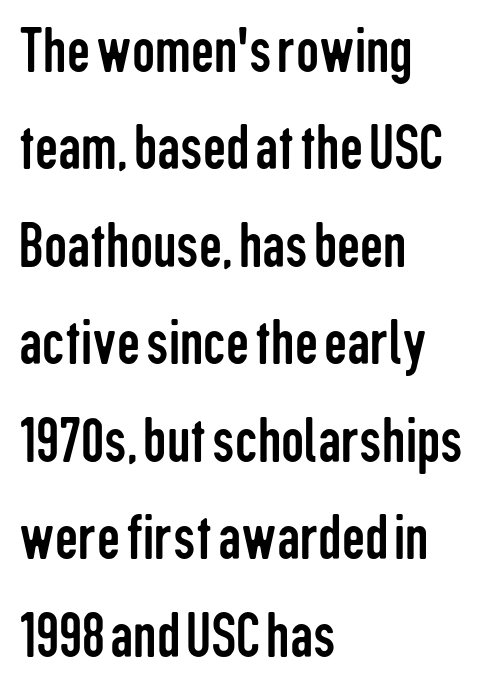
Proportional: the letters do not fall into vertical columns. Words appear dense and cohesive because spacing is normal. A clean baseline with only descenders dipping below it. Each new line begins a customary step beneath the previous one. A typesetter would mark this as roman, not italic.
